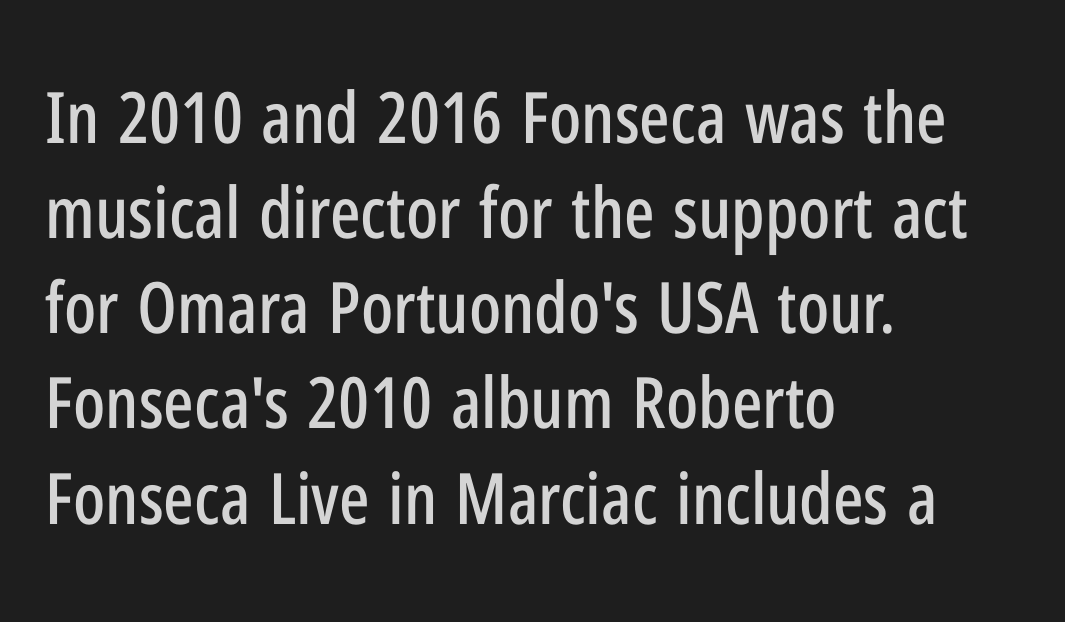
{"serif": "no", "italic": "no", "width": "condensed", "stroke_contrast": "low", "x_height": "medium", "monospaced": "no", "underline": "no", "align": "left", "line_spacing": "normal", "line_spacing_ratio": 1.34, "letter_spacing": "normal", "letter_spacing_em": 0.0, "glyph_px": 71}
